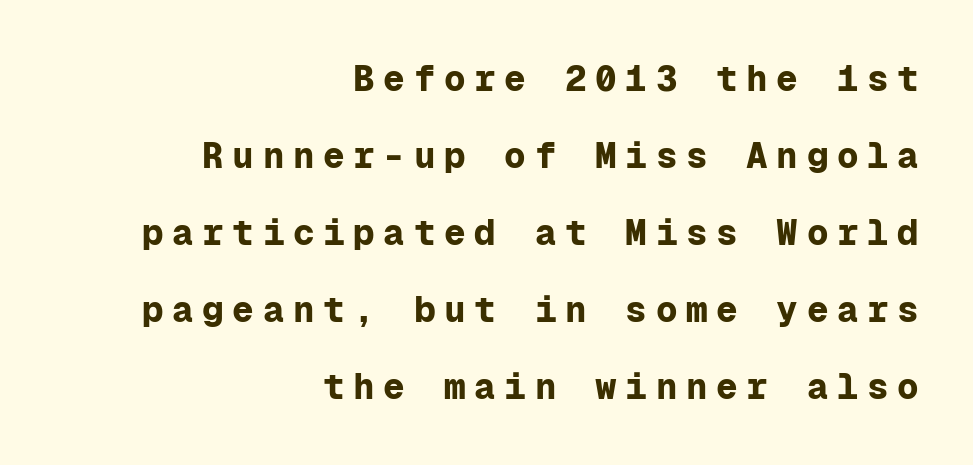
The image shows 36 px bold sans-serif type, upright, monospaced; set right-aligned, loose line spacing (2.14x), unusually wide letter spacing (+0.24 em), not underlined; low stroke contrast and a medium x-height.
